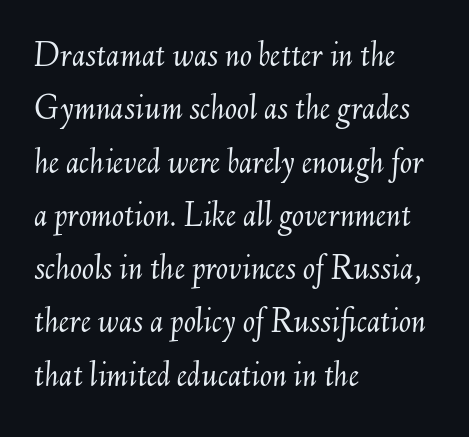
The image shows 36 px light type, italic (leaning right); set left-aligned, normal line spacing (1.48x), normal letter spacing, not underlined; medium stroke contrast and a small x-height.
